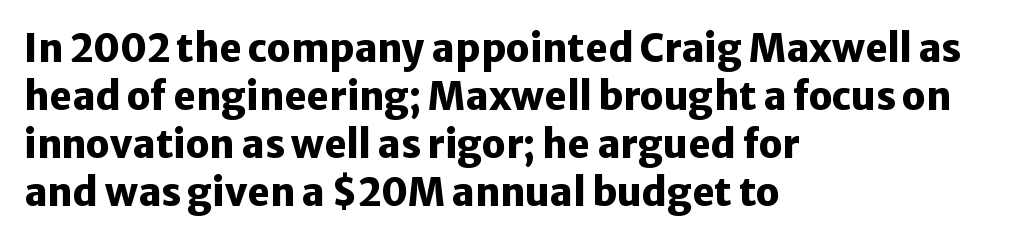
Looks like regular typesetting: each glyph gets only the width it needs. Letterform terminals end flat and unadorned throughout the passage. This sample uses an upright cut, with every glyph sitting square on the baseline. The glyphs are unaccompanied by any horizontal stroke below them.
